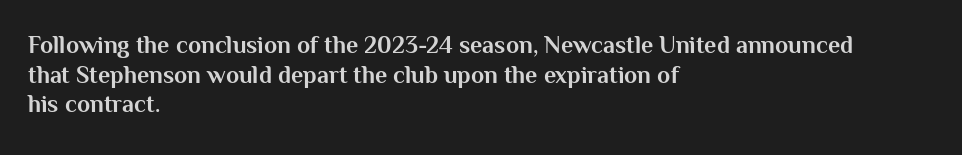
{"italic": "no", "bold": "yes", "underline": "no", "align": "left", "line_spacing_ratio": 1.23, "letter_spacing": "normal", "letter_spacing_em": 0.0, "glyph_px": 24}
